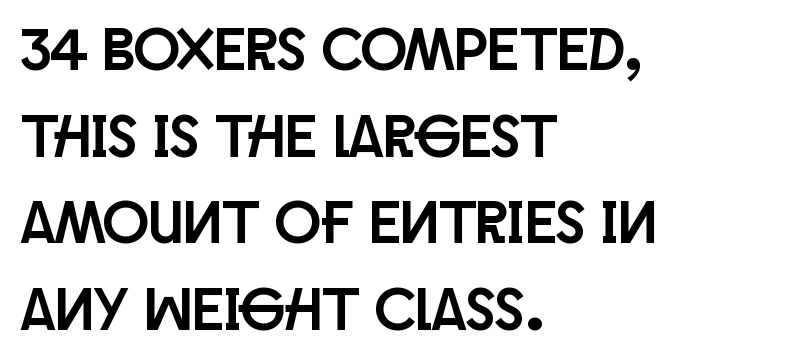
Q: Is the text italic (slanted)? A: No, it is upright.
Q: Is the typeface a serif or a sans-serif typeface? A: Sans-serif.
Q: Is the text underlined? A: No.
Q: How is the paragraph aligned? A: Left-aligned.
Q: Is the spacing between letters normal or unusually wide? A: Normal.
Q: Is the spacing between lines tight, normal or loose? A: Normal.
Q: Width (condensed, normal, or wide)? A: Condensed.
Q: Stroke contrast? A: Low.
Q: x-height? A: Large.
Q: Monospaced? A: No.
